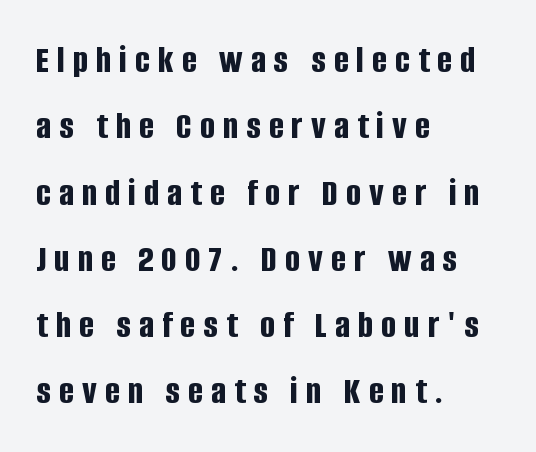
Q: Is the text bold? A: Yes.
Q: Is the text italic (slanted)? A: No, it is upright.
Q: Is the typeface a serif or a sans-serif typeface? A: Sans-serif.
Q: Is the text underlined? A: No.
Q: How is the paragraph aligned? A: Left-aligned.
Q: Is the spacing between letters normal or unusually wide? A: Unusually wide.
Q: Is the spacing between lines tight, normal or loose? A: Normal.
Q: Width (condensed, normal, or wide)? A: Condensed.
Q: Stroke contrast? A: Low.
Q: x-height? A: Large.
Q: Monospaced? A: No.
